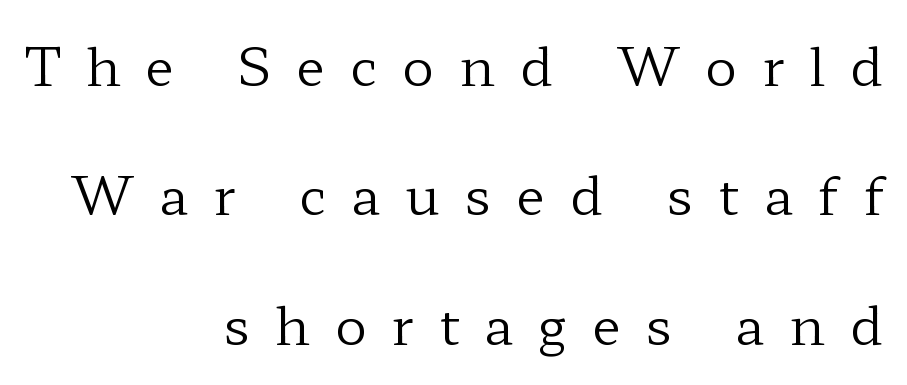
Vertical spacing — loose. Vertical stems look standard width or narrower in stroke. The letterforms stand isolated, each surrounded by extra space. The font family rendered here belongs to the serif group. The typography opts for an upright posture over an oblique one.
